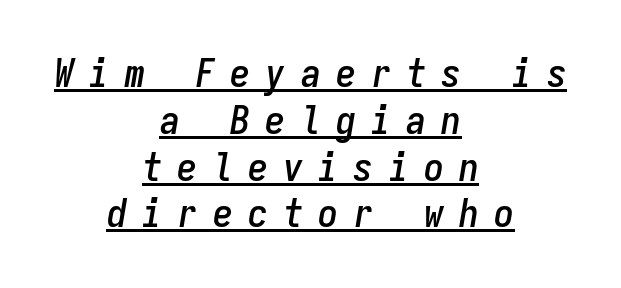
Q: Is the text italic (slanted)? A: Yes, it leans right by about 9 degrees.
Q: Is the text underlined? A: Yes.
Q: How is the paragraph aligned? A: Centered.
Q: Is the spacing between letters normal or unusually wide? A: Unusually wide.
Q: Width (condensed, normal, or wide)? A: Condensed.
Q: Stroke contrast? A: Low.
Q: x-height? A: Medium.
Q: Monospaced? A: Yes.
